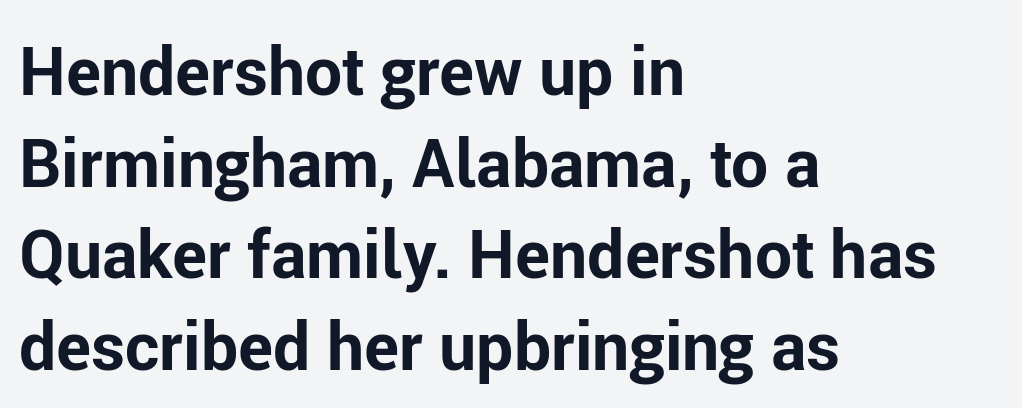
Here the designer chose a conventional face with non-uniform glyph widths. Do the letters lean? They stand straight. Lines of text with bare space underneath. The lines in this sample share a left origin and differ only in where they stop. Baseline-to-baseline distance is the conventional proportion of letter height. The strokes are fattened all the way to bold.
